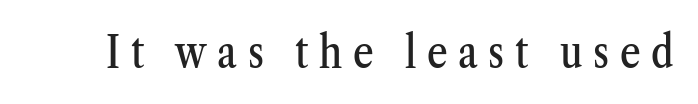
Q: Is the text italic (slanted)? A: No, it is upright.
Q: Is the typeface a serif or a sans-serif typeface? A: Serif.
Q: Is the text underlined? A: No.
Q: Is the spacing between letters normal or unusually wide? A: Unusually wide.
Q: Width (condensed, normal, or wide)? A: Condensed.
Q: Stroke contrast? A: Medium.
Q: x-height? A: Medium.
Q: Monospaced? A: No.
